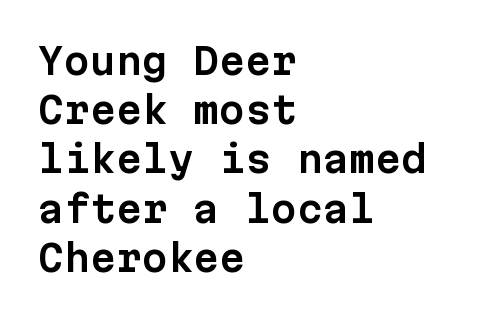
{"serif": "no", "italic": "no", "width": "normal", "stroke_contrast": "low", "x_height": "medium", "monospaced": "yes", "underline": "no", "align": "left", "line_spacing": "normal", "line_spacing_ratio": 1.33, "letter_spacing": "normal", "letter_spacing_em": 0.0, "glyph_px": 37}
